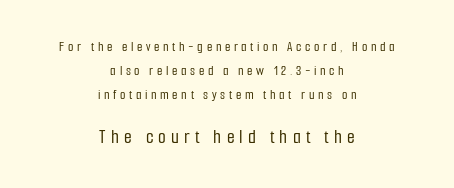
{"italic": "no", "underline": "no", "align": "center", "line_spacing": "normal", "line_spacing_ratio": 1.7, "letter_spacing": "wide", "letter_spacing_em": 0.26, "larger_block": "second", "size_ratio": 1.43, "glyph_px": 20}
